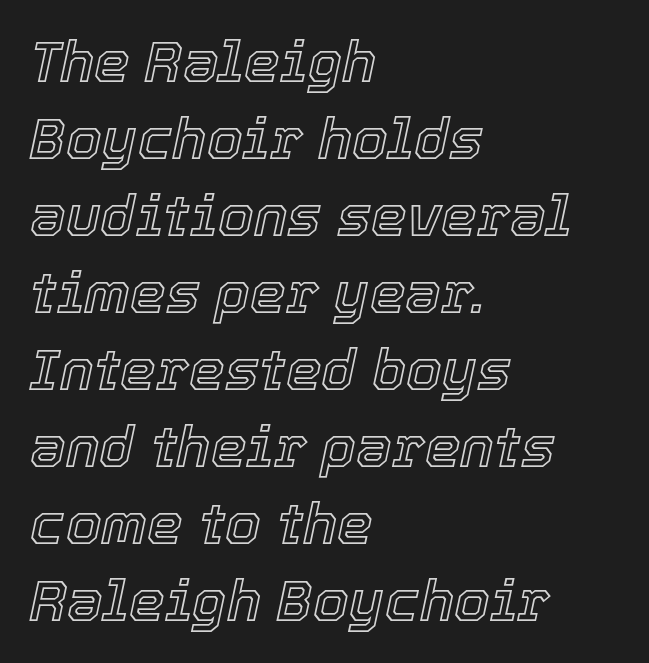
One-word summary of the alignment: left. Each word holds together tightly as a unit, with standard inter-letter gaps. This sample has the flowing, uneven cadence of proportional lettering. Letters rest on an invisible, unmarked baseline. Regular leading.
